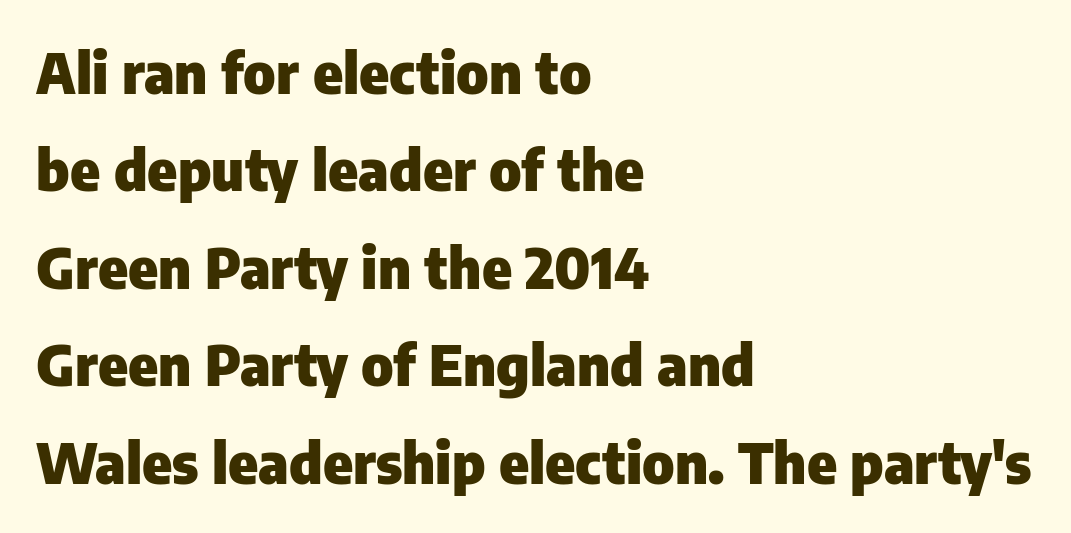
You can tell it's not italic because the verticals are truly vertical. This rendering leaves character spacing at its baseline value. Are there feet on the stems? There aren't — it's a sans. The zone under the glyphs is completely vacant.
